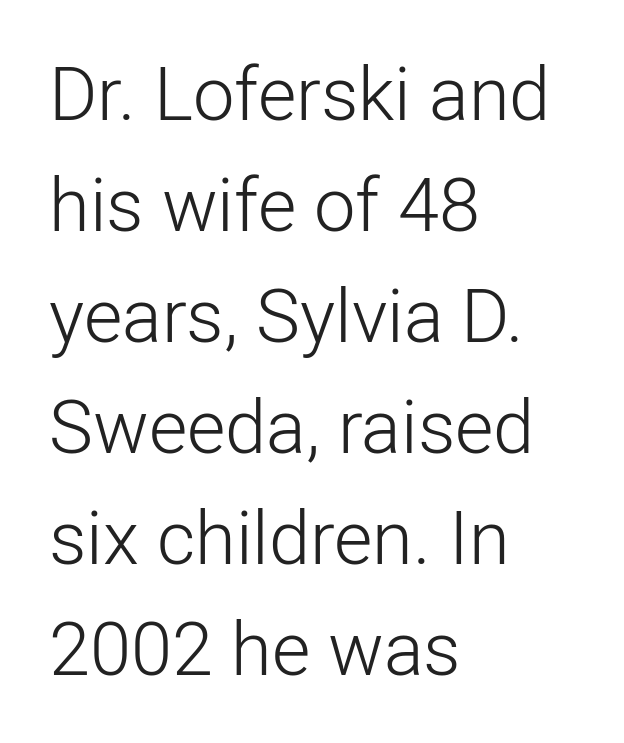
The image shows 74 px light sans-serif type, upright; set left-aligned, normal line spacing (1.5x), normal letter spacing, not underlined; low stroke contrast and a medium x-height.
